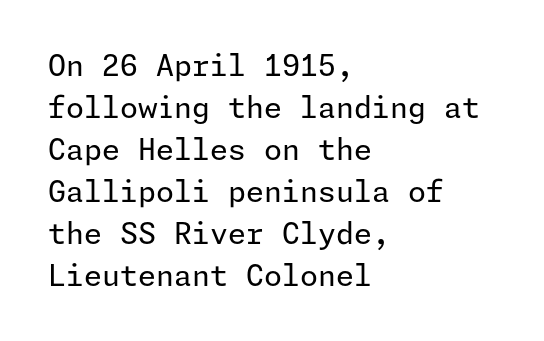
Q: Is the text bold? A: No.
Q: Is the text italic (slanted)? A: No, it is upright.
Q: Is the typeface a serif or a sans-serif typeface? A: Sans-serif.
Q: Is the text underlined? A: No.
Q: How is the paragraph aligned? A: Left-aligned.
Q: Is the spacing between letters normal or unusually wide? A: Normal.
Q: Is the spacing between lines tight, normal or loose? A: Normal.
Q: Width (condensed, normal, or wide)? A: Normal.
Q: Stroke contrast? A: Low.
Q: x-height? A: Medium.
